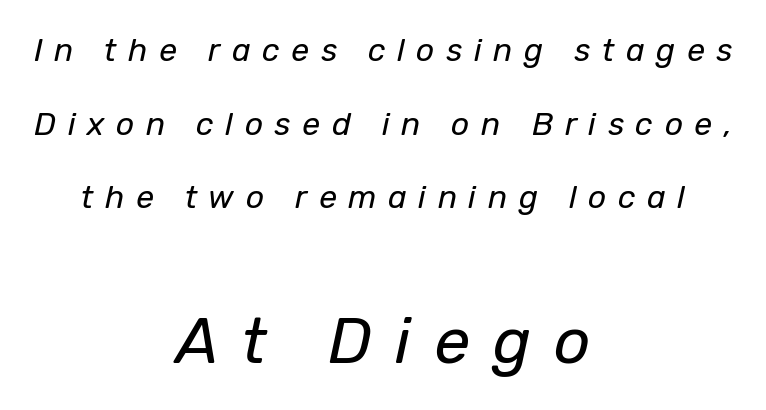
{"italic": "yes", "lean": "right", "slant_degrees": 12, "bold": "no", "weight": "regular", "width": "normal", "stroke_contrast": "low", "x_height": "medium", "monospaced": "no", "underline": "no", "align": "center", "line_spacing": "loose", "line_spacing_ratio": 2.3, "letter_spacing": "wide", "letter_spacing_em": 0.36, "larger_block": "second", "size_ratio": 2.0, "glyph_px": 64}
